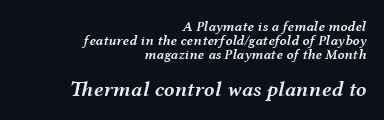
The image shows 21 px text type, italic (leaning right); set right-aligned, tight line spacing (1.0x), normal letter spacing, not underlined; the second (bottom) block is 1.5x larger.
